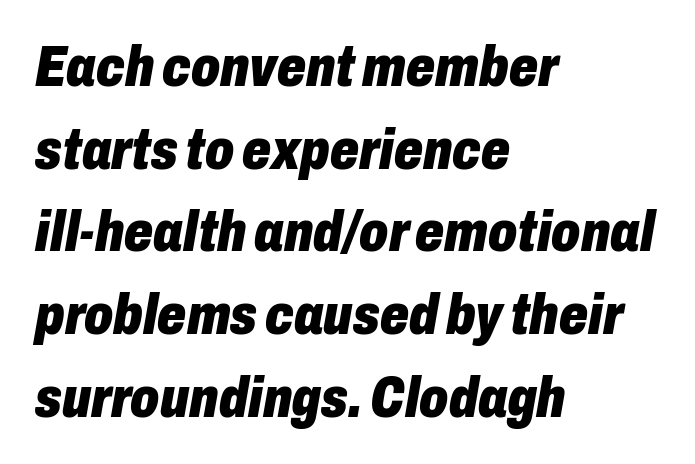
{"italic": "yes", "lean": "right", "slant_degrees": 10, "bold": "yes", "weight": "heavy", "width": "condensed", "stroke_contrast": "low", "x_height": "medium", "monospaced": "no", "underline": "no", "align": "left", "line_spacing": "normal", "line_spacing_ratio": 1.45, "letter_spacing": "normal", "letter_spacing_em": 0.0, "glyph_px": 57}
